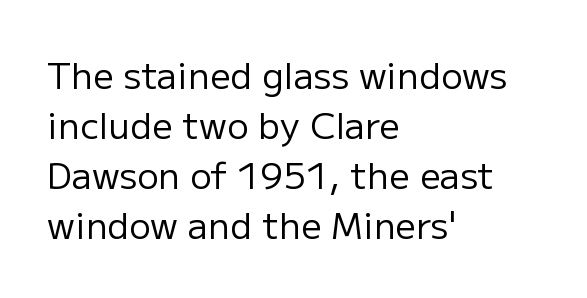
Q: Is the text bold? A: No.
Q: Is the text italic (slanted)? A: No, it is upright.
Q: Is the typeface a serif or a sans-serif typeface? A: Sans-serif.
Q: Is the text underlined? A: No.
Q: How is the paragraph aligned? A: Left-aligned.
Q: Is the spacing between letters normal or unusually wide? A: Normal.
Q: Is the spacing between lines tight, normal or loose? A: Normal.
Q: Width (condensed, normal, or wide)? A: Normal.
Q: Stroke contrast? A: Low.
Q: x-height? A: Medium.
Q: Monospaced? A: No.
